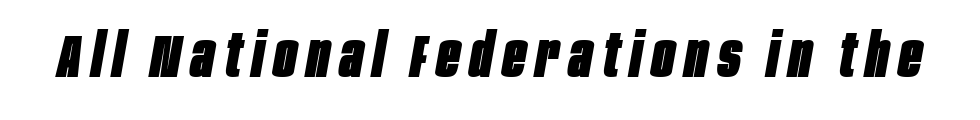
Q: Is the text bold? A: Yes.
Q: Is the text italic (slanted)? A: Yes, it leans right by about 10 degrees.
Q: Is the text underlined? A: No.
Q: Width (condensed, normal, or wide)? A: Condensed.
Q: Stroke contrast? A: Low.
Q: x-height? A: Large.
Q: Monospaced? A: No.
